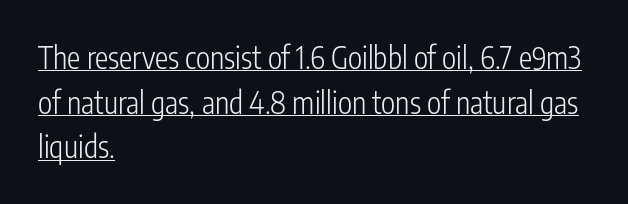
Q: Is the text bold? A: No.
Q: Is the text italic (slanted)? A: No, it is upright.
Q: Is the typeface a serif or a sans-serif typeface? A: Sans-serif.
Q: Is the text underlined? A: Yes.
Q: How is the paragraph aligned? A: Left-aligned.
Q: Is the spacing between letters normal or unusually wide? A: Normal.
Q: Is the spacing between lines tight, normal or loose? A: Normal.
Q: Width (condensed, normal, or wide)? A: Condensed.
Q: Stroke contrast? A: Low.
Q: x-height? A: Medium.
Q: Monospaced? A: No.
